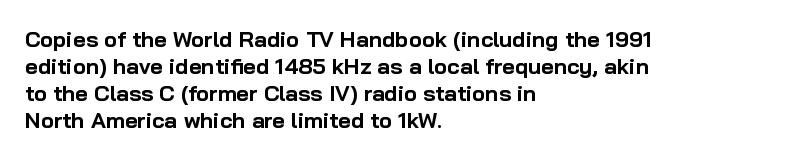
Q: Is the text bold? A: Yes.
Q: Is the text italic (slanted)? A: No, it is upright.
Q: Is the text underlined? A: No.
Q: How is the paragraph aligned? A: Left-aligned.
Q: Is the spacing between letters normal or unusually wide? A: Normal.
